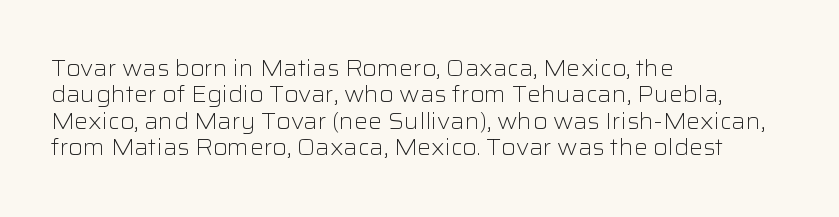
Q: Is the text bold? A: No.
Q: Is the text italic (slanted)? A: No, it is upright.
Q: Is the text underlined? A: No.
Q: How is the paragraph aligned? A: Left-aligned.
Q: Is the spacing between letters normal or unusually wide? A: Normal.
